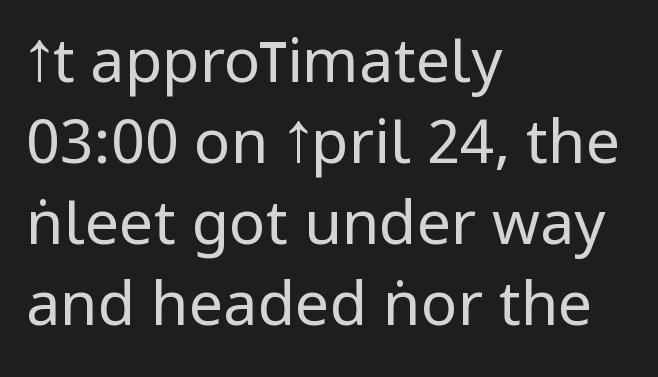
There is no visible air inserted between adjacent glyphs. I'd call this a sans setting — the letters go barefoot. All the whitespace from short lines collects on the right. These lines were composed using upright roman letters.
